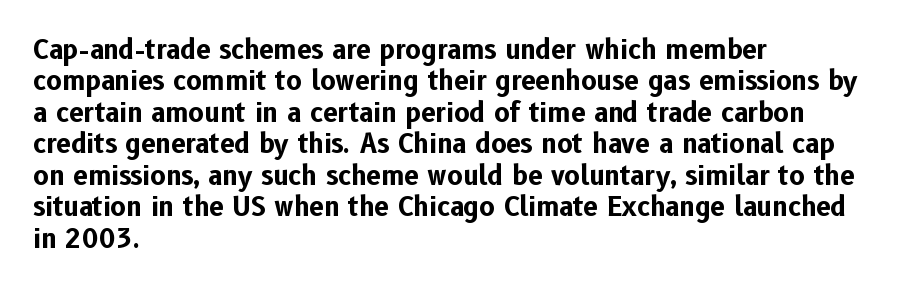
The image shows 26 px bold type, upright; set left-aligned, line spacing 1.21x, normal letter spacing, not underlined.
